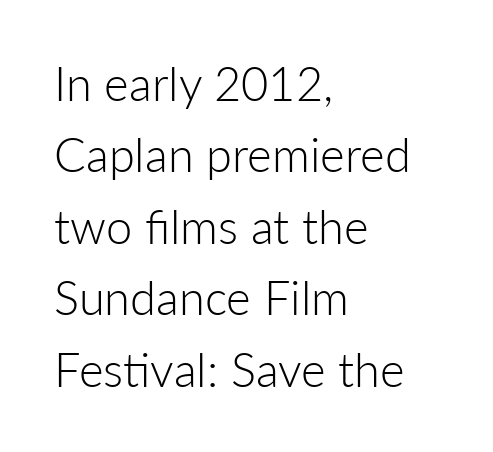
Q: Is the text bold? A: No.
Q: Is the text italic (slanted)? A: No, it is upright.
Q: Is the typeface a serif or a sans-serif typeface? A: Sans-serif.
Q: Is the text underlined? A: No.
Q: How is the paragraph aligned? A: Left-aligned.
Q: Is the spacing between letters normal or unusually wide? A: Normal.
Q: Is the spacing between lines tight, normal or loose? A: Normal.
Q: Width (condensed, normal, or wide)? A: Normal.
Q: Stroke contrast? A: Low.
Q: x-height? A: Medium.
Q: Monospaced? A: No.
